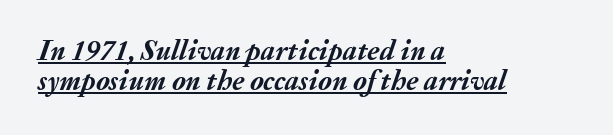
The paragraph has a hard left edge and a soft right edge. You'd pick this weight for a headline — it's a proper bold. Students, note that the glyphs here touch the page at normal intervals. Compared with ordinary roman type, these characters are visibly tilted.
